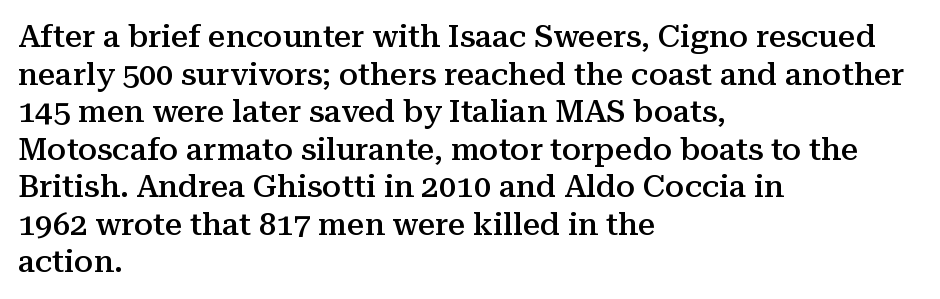
The image shows 31 px semibold serif type, upright; set left-aligned, line spacing 1.21x, normal letter spacing, not underlined; medium stroke contrast and a medium x-height.
